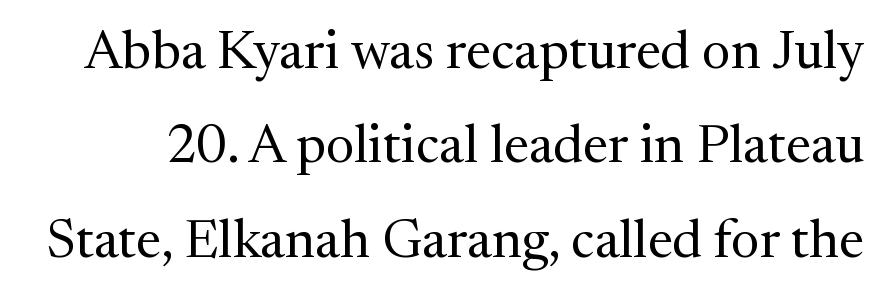
{"serif": "yes", "italic": "no", "bold": "no", "weight": "regular", "width": "normal", "stroke_contrast": "medium", "x_height": "medium", "monospaced": "no", "underline": "no", "line_spacing_ratio": 1.75, "letter_spacing": "normal", "letter_spacing_em": 0.0, "glyph_px": 54}
